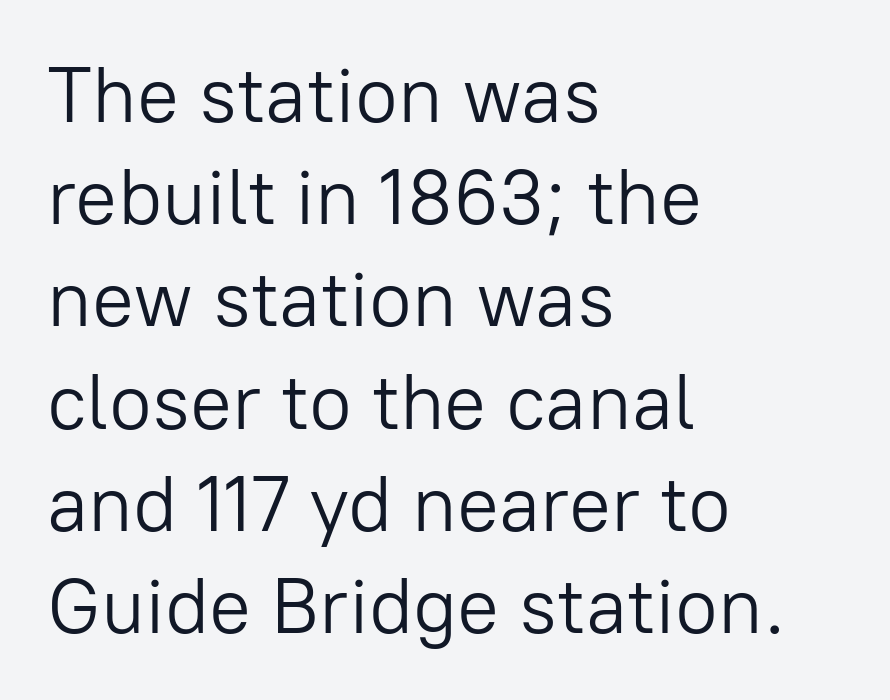
Type without underlining. Caption: multi-line text, flush left, ragged right. In terms of letterform style, serifs are entirely absent. What stands out about the letter spacing? Nothing — it is the standard amount. Weight: not bold — regular or lighter.
